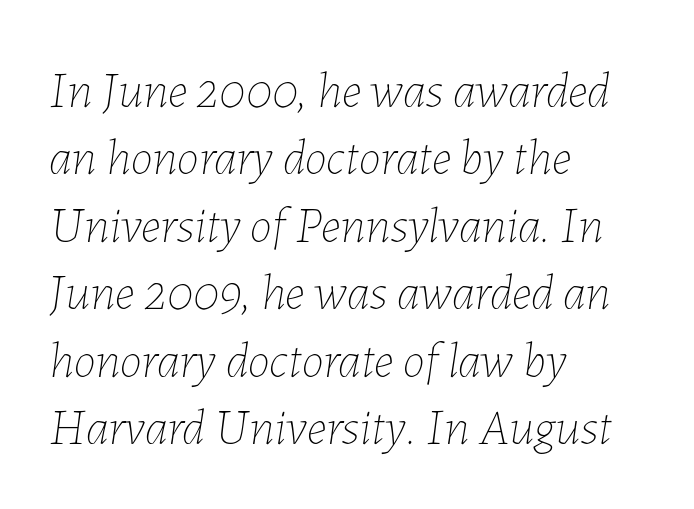
Q: Is the text bold? A: No.
Q: Is the text italic (slanted)? A: Yes, it leans right by about 7 degrees.
Q: Is the text underlined? A: No.
Q: How is the paragraph aligned? A: Left-aligned.
Q: Is the spacing between letters normal or unusually wide? A: Normal.
Q: Is the spacing between lines tight, normal or loose? A: Normal.
Q: Width (condensed, normal, or wide)? A: Normal.
Q: Stroke contrast? A: Low.
Q: x-height? A: Medium.
Q: Monospaced? A: No.
